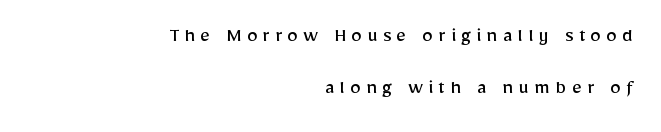
The image shows 22 px text type, upright; set right-aligned, loose line spacing (2.37x), unusually wide letter spacing (+0.23 em), not underlined.
